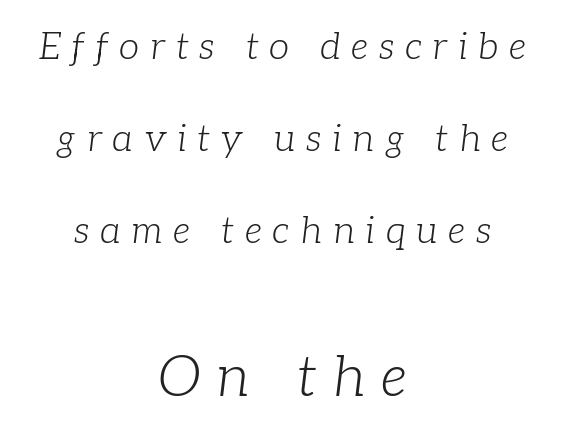
Q: Is the text bold? A: No.
Q: Is the text italic (slanted)? A: Yes, it leans right by about 7 degrees.
Q: Is the typeface a serif or a sans-serif typeface? A: Serif.
Q: Is the text underlined? A: No.
Q: How is the paragraph aligned? A: Centered.
Q: Is the spacing between letters normal or unusually wide? A: Unusually wide.
Q: Is the spacing between lines tight, normal or loose? A: Loose.
Q: Which block of text is set in a larger size, the first (top) or the second (bottom)? A: The second (bottom) one.
Q: Width (condensed, normal, or wide)? A: Normal.
Q: Stroke contrast? A: Low.
Q: x-height? A: Medium.
Q: Monospaced? A: No.
